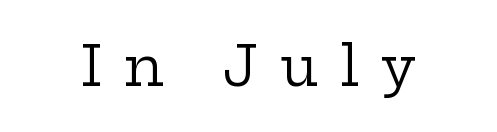
{"serif": "yes", "italic": "no", "bold": "no", "weight": "regular", "width": "wide", "stroke_contrast": "low", "x_height": "medium", "monospaced": "no", "underline": "no", "letter_spacing": "wide", "letter_spacing_em": 0.4, "glyph_px": 55}
